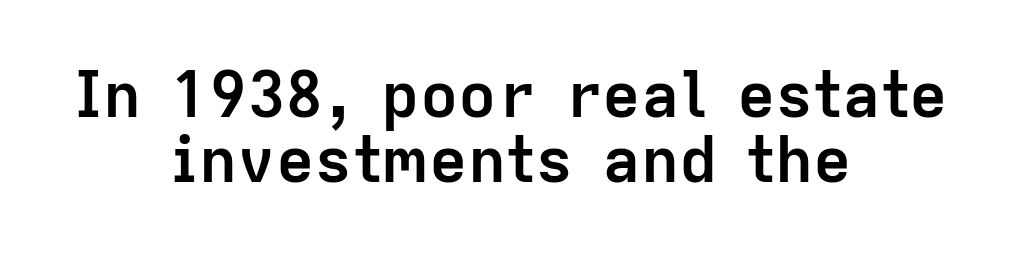
{"serif": "no", "italic": "no", "bold": "yes", "weight": "semibold", "width": "normal", "stroke_contrast": "low", "x_height": "medium", "monospaced": "no", "underline": "no", "align": "center", "line_spacing": "tight", "line_spacing_ratio": 1.02, "letter_spacing": "normal", "letter_spacing_em": 0.0, "glyph_px": 64}
